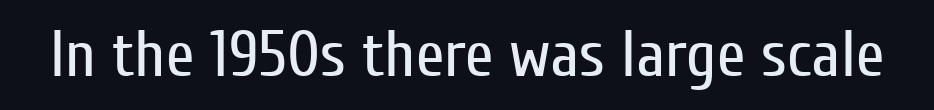
This sample has the flowing, uneven cadence of proportional lettering. Does the lettering tilt? It doesn't — this is upright. Check under the words: just untouched page. Serifs: no, the terminals of the letterforms are clean. Summary of weight: not heavy and not bold.
